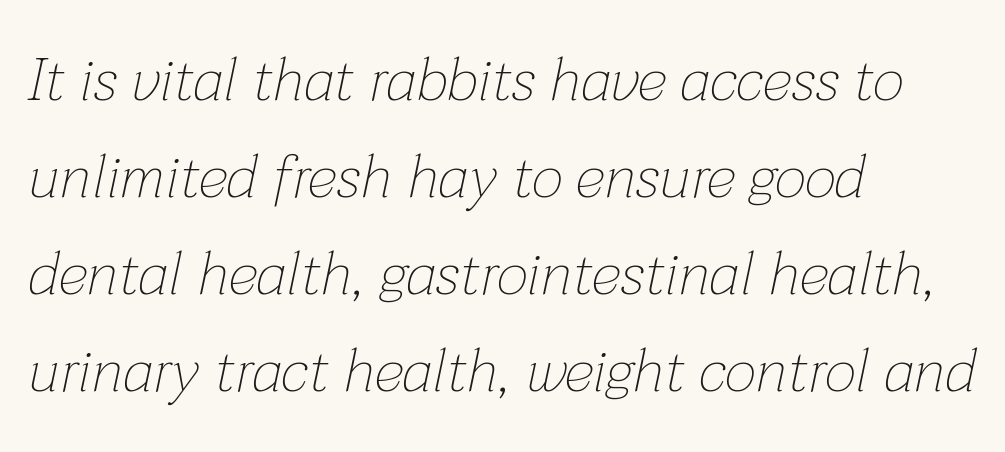
The image shows 61 px thin type, italic (leaning right); set left-aligned, normal line spacing (1.59x), normal letter spacing, not underlined; low stroke contrast and a medium x-height.
